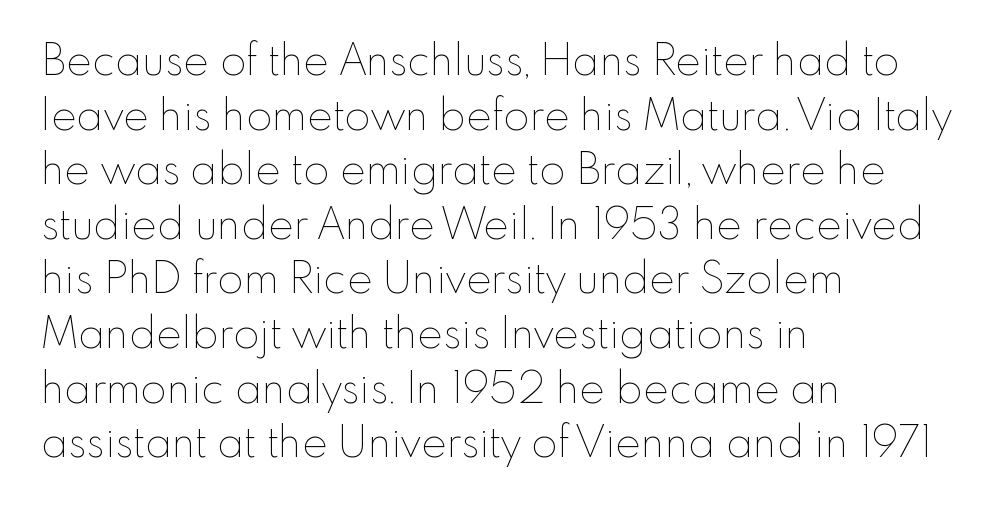
{"italic": "no", "bold": "no", "weight": "thin", "width": "normal", "stroke_contrast": "low", "x_height": "small", "monospaced": "no", "underline": "no", "align": "left", "line_spacing": "normal", "line_spacing_ratio": 1.27, "letter_spacing": "normal", "letter_spacing_em": 0.0, "glyph_px": 43}
